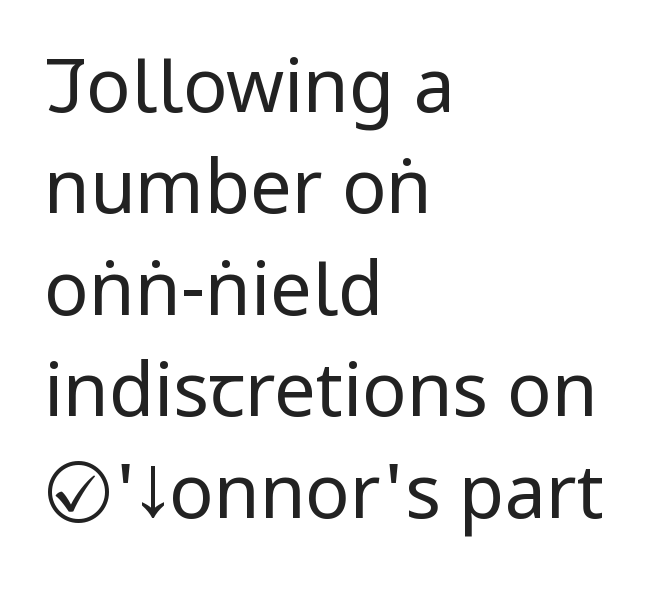
Left-aligned paragraph, ragged on the right. Heaviness? Minimal to ordinary, like unemphasized prose. Compared with typical paragraphs, the rows here are spaced about the same. Posture: vertical. Is this a fixed-width face? No — the glyphs have proportional, varying widths.
